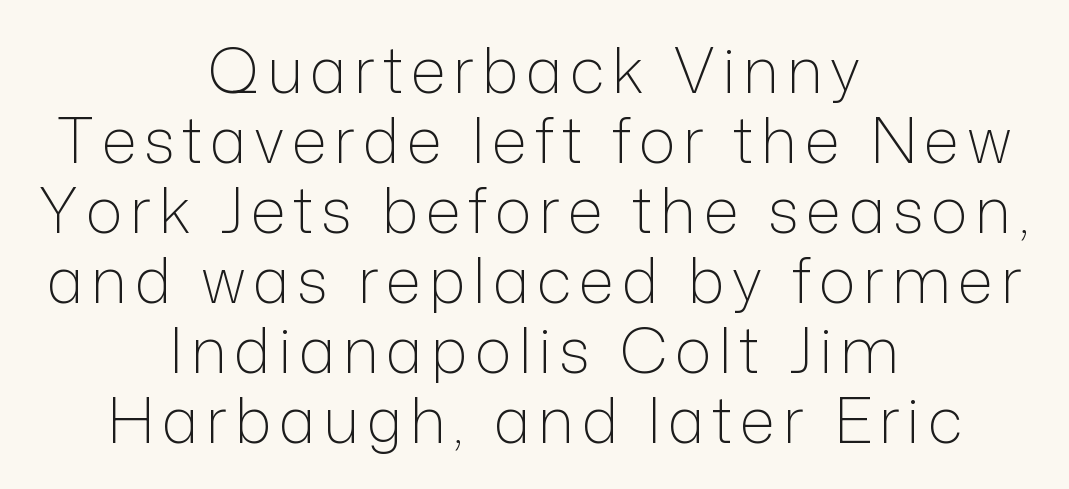
{"serif": "no", "italic": "no", "bold": "no", "weight": "light", "width": "normal", "stroke_contrast": "low", "x_height": "medium", "monospaced": "no", "underline": "no", "align": "center", "line_spacing": "tight", "line_spacing_ratio": 1.13, "glyph_px": 62}
